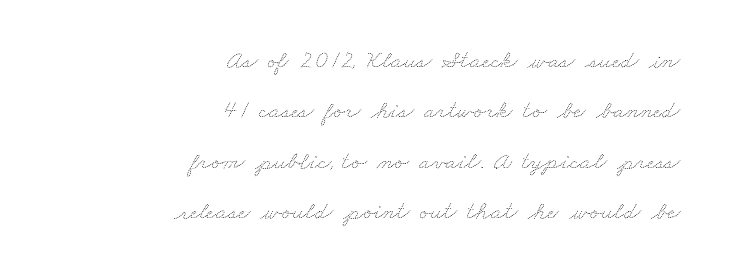
Q: Is the text bold? A: No.
Q: Is the text underlined? A: No.
Q: How is the paragraph aligned? A: Right-aligned.
Q: Is the spacing between letters normal or unusually wide? A: Normal.
Q: Is the spacing between lines tight, normal or loose? A: Loose.
